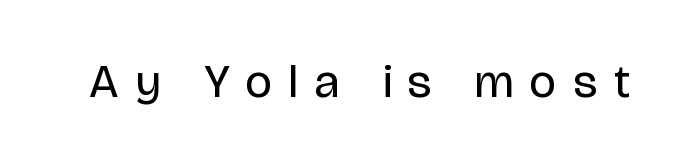
{"serif": "no", "italic": "no", "bold": "no", "weight": "regular", "width": "condensed", "stroke_contrast": "low", "x_height": "large", "monospaced": "no", "underline": "no", "letter_spacing": "wide", "letter_spacing_em": 0.36, "glyph_px": 47}
